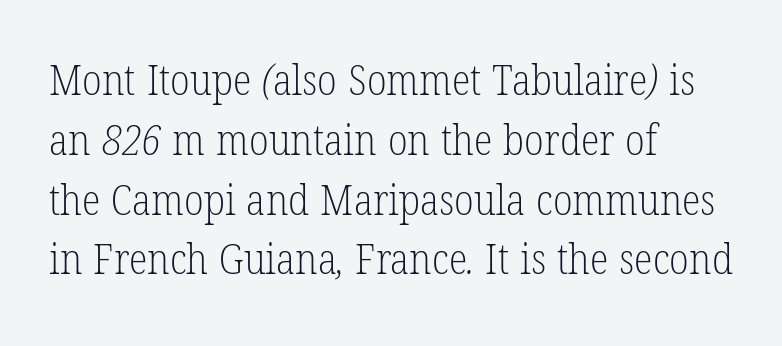
The image shows 43 px light, condensed serif type; set left-aligned, normal line spacing (1.39x), normal letter spacing, not underlined; low stroke contrast and a medium x-height.
